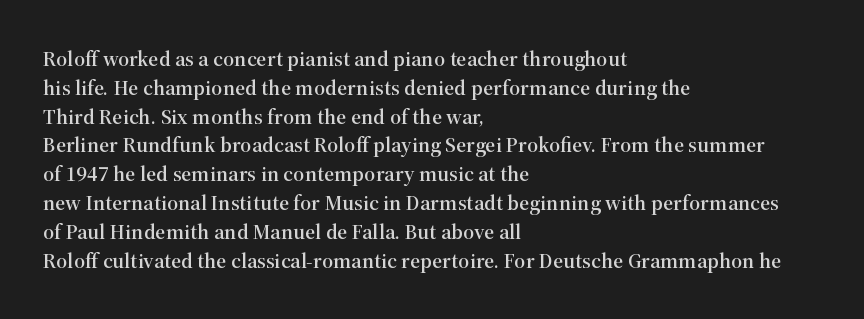
Descender tails drop into unmarked territory. Horizontal alignment here is leftward, the default for most running prose. Does extra space separate the letters? No, they use regular spacing. Upright lettering throughout. Evenly set lines give the paragraph a standard silhouette.
